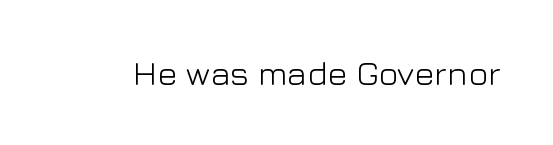
The image shows 34 px light sans-serif type, upright; set normal letter spacing, not underlined; low stroke contrast and a medium x-height.
